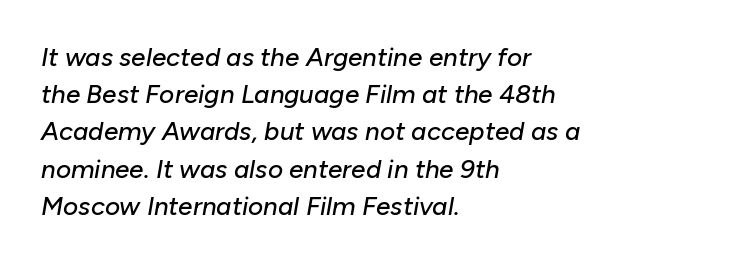
The image shows 26 px text type, italic (leaning right); set left-aligned, normal line spacing (1.43x), normal letter spacing, not underlined.
